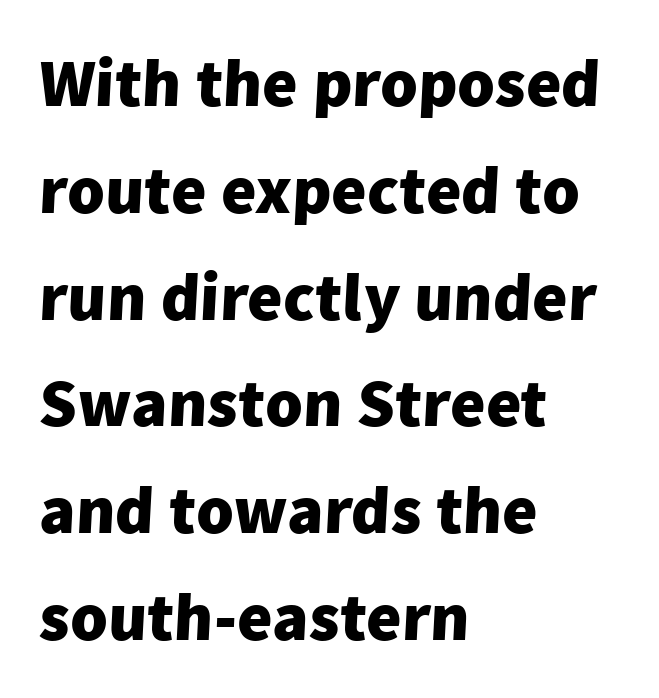
Q: Is the text bold? A: Yes.
Q: Is the typeface a serif or a sans-serif typeface? A: Sans-serif.
Q: Is the text underlined? A: No.
Q: How is the paragraph aligned? A: Left-aligned.
Q: Is the spacing between letters normal or unusually wide? A: Normal.
Q: Is the spacing between lines tight, normal or loose? A: Normal.
Q: Width (condensed, normal, or wide)? A: Normal.
Q: Stroke contrast? A: Low.
Q: x-height? A: Medium.
Q: Monospaced? A: No.
